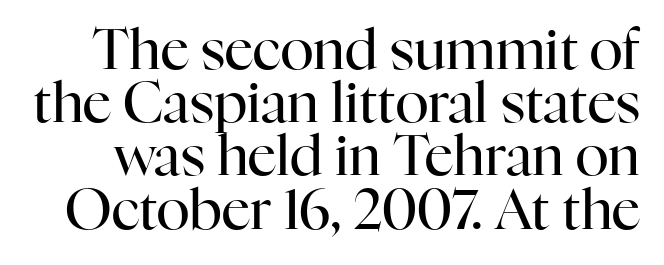
The image shows 56 px regular-weight serif type, upright; set tight line spacing (0.95x), normal letter spacing, not underlined; high stroke contrast and a medium x-height.
